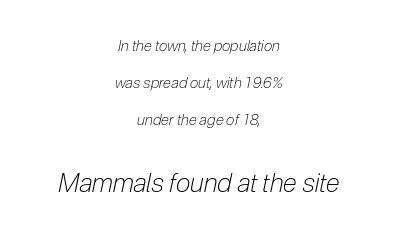
The image shows 26 px text type, italic (leaning right); set centered, loose line spacing (2.48x), normal letter spacing, not underlined; the second (bottom) block is 1.73x larger.
